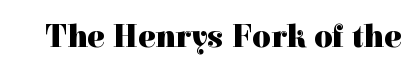
{"serif": "yes", "italic": "no", "bold": "yes", "weight": "heavy", "width": "normal", "x_height": "medium", "monospaced": "no", "underline": "no", "letter_spacing": "normal", "letter_spacing_em": 0.0, "glyph_px": 32}
